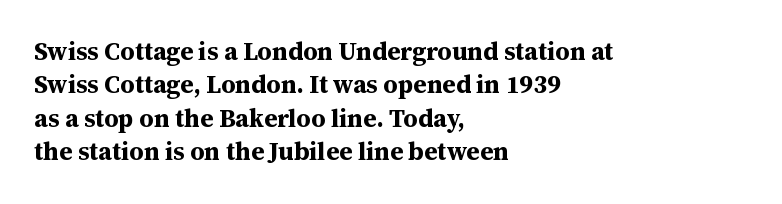
{"italic": "no", "bold": "yes", "underline": "no", "align": "left", "line_spacing": "normal", "line_spacing_ratio": 1.34, "letter_spacing": "normal", "letter_spacing_em": 0.0, "glyph_px": 25}
